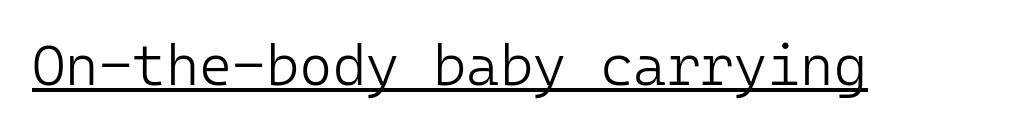
Q: Is the text bold? A: No.
Q: Is the text italic (slanted)? A: No, it is upright.
Q: Is the typeface a serif or a sans-serif typeface? A: Sans-serif.
Q: Is the text underlined? A: Yes.
Q: Is the spacing between letters normal or unusually wide? A: Normal.
Q: Width (condensed, normal, or wide)? A: Normal.
Q: Stroke contrast? A: Low.
Q: x-height? A: Medium.
Q: Monospaced? A: Yes.
